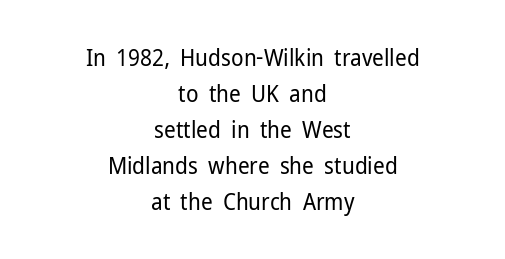
Q: Is the text bold? A: No.
Q: Is the text italic (slanted)? A: No, it is upright.
Q: Is the text underlined? A: No.
Q: How is the paragraph aligned? A: Centered.
Q: Is the spacing between letters normal or unusually wide? A: Normal.
Q: Is the spacing between lines tight, normal or loose? A: Normal.
